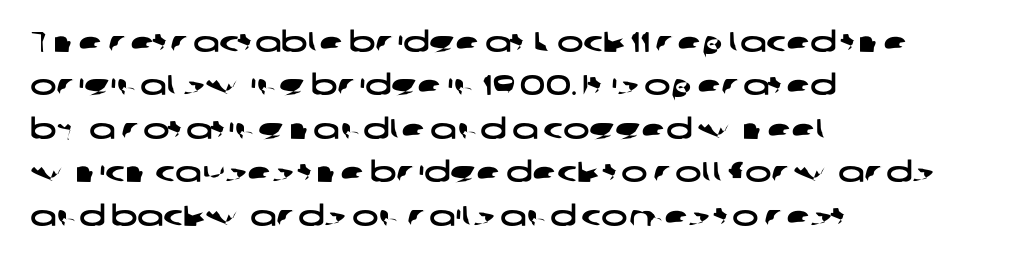
These lines stack with their left ends in a neat column. Anything drawn beneath the words? Only blank space. The passage shown is typed in a proportional face where columns would drift. Baseline-to-baseline distance is the conventional proportion of letter height. The gaps between neighbouring characters are ordinary and unremarkable.
